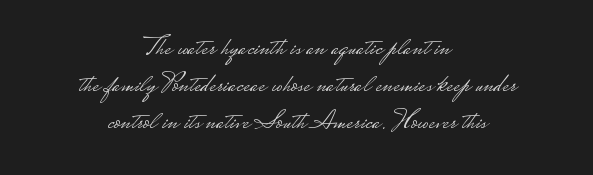
Q: Is the text bold? A: No.
Q: Is the text italic (slanted)? A: Yes.
Q: Is the typeface a serif or a sans-serif typeface? A: Sans-serif.
Q: Is the text underlined? A: No.
Q: How is the paragraph aligned? A: Centered.
Q: Is the spacing between letters normal or unusually wide? A: Normal.
Q: Is the spacing between lines tight, normal or loose? A: Normal.
Q: Width (condensed, normal, or wide)? A: Wide.
Q: Stroke contrast? A: Low.
Q: Monospaced? A: No.
